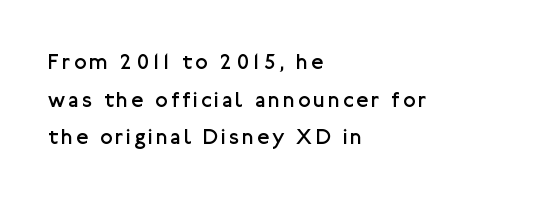
Q: Is the text bold? A: No.
Q: Is the text italic (slanted)? A: No, it is upright.
Q: Is the text underlined? A: No.
Q: How is the paragraph aligned? A: Left-aligned.
